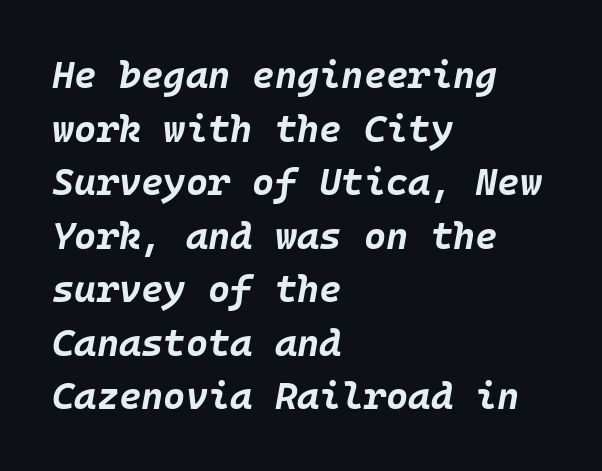
{"italic": "yes", "lean": "right", "slant_degrees": 10, "bold": "yes", "weight": "bold", "width": "normal", "stroke_contrast": "low", "x_height": "large", "underline": "no", "align": "left", "line_spacing": "normal", "line_spacing_ratio": 1.41, "letter_spacing": "normal", "letter_spacing_em": 0.0, "glyph_px": 38}
